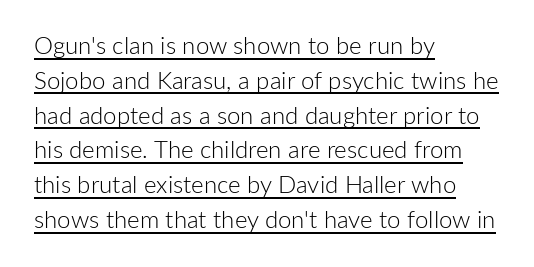
The image shows 24 px text type, upright; set left-aligned, normal line spacing (1.45x), normal letter spacing, underlined.
